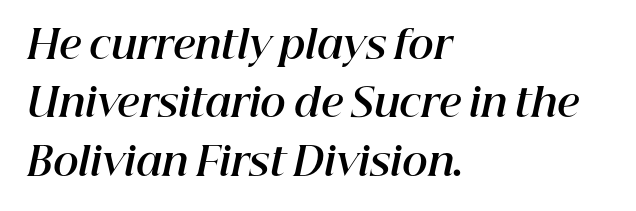
{"italic": "yes", "lean": "right", "slant_degrees": 12, "bold": "yes", "weight": "bold", "width": "normal", "stroke_contrast": "high", "x_height": "medium", "monospaced": "no", "underline": "no", "align": "left", "line_spacing": "normal", "line_spacing_ratio": 1.5, "letter_spacing": "normal", "letter_spacing_em": 0.0, "glyph_px": 39}
